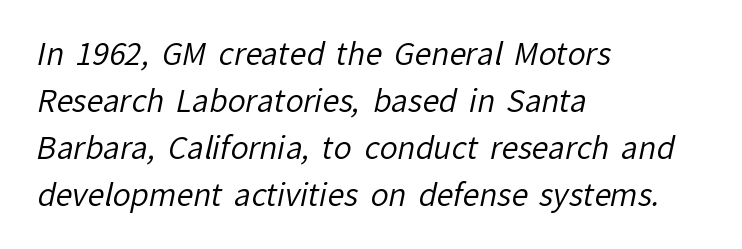
{"serif": "no", "bold": "no", "weight": "regular", "width": "normal", "stroke_contrast": "low", "x_height": "medium", "monospaced": "no", "underline": "no", "align": "left", "line_spacing": "normal", "line_spacing_ratio": 1.57, "letter_spacing": "normal", "letter_spacing_em": 0.0, "glyph_px": 30}
